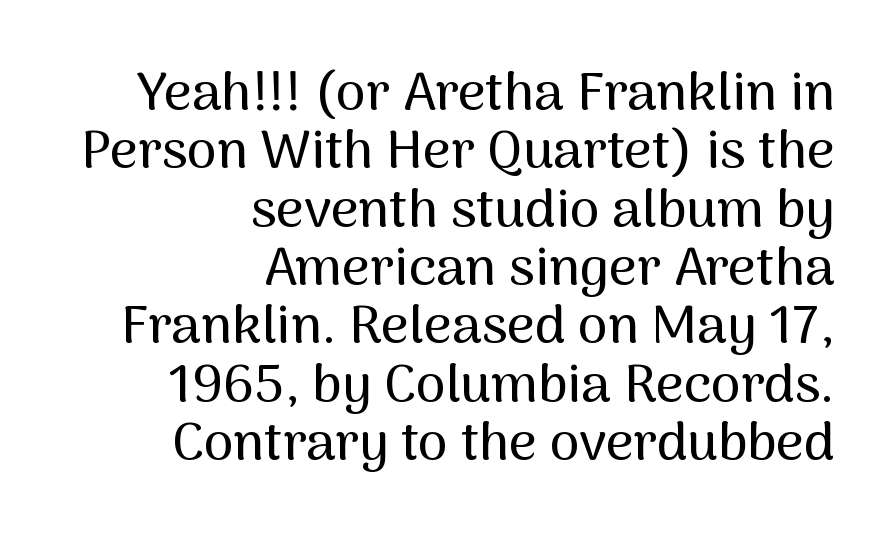
Q: Is the text italic (slanted)? A: No, it is upright.
Q: Is the typeface a serif or a sans-serif typeface? A: Sans-serif.
Q: Is the text underlined? A: No.
Q: How is the paragraph aligned? A: Right-aligned.
Q: Is the spacing between letters normal or unusually wide? A: Normal.
Q: Is the spacing between lines tight, normal or loose? A: Tight.
Q: Width (condensed, normal, or wide)? A: Normal.
Q: Stroke contrast? A: Medium.
Q: x-height? A: Medium.
Q: Monospaced? A: No.
